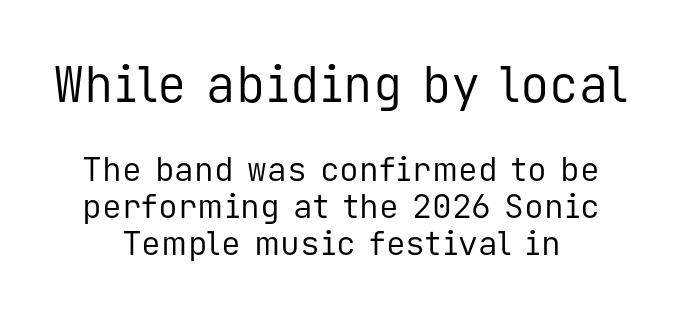
{"serif": "no", "italic": "no", "bold": "no", "weight": "regular", "width": "normal", "stroke_contrast": "low", "x_height": "medium", "monospaced": "yes", "underline": "no", "align": "center", "line_spacing": "tight", "line_spacing_ratio": 1.13, "letter_spacing": "normal", "letter_spacing_em": 0.0, "larger_block": "first", "size_ratio": 1.48, "glyph_px": 49}
